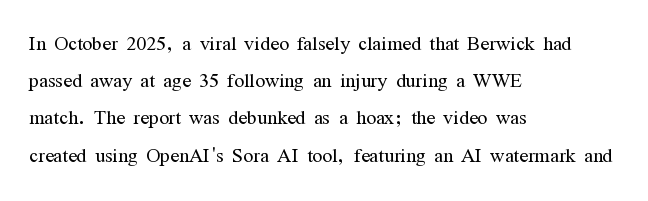
The rendering anchors every line to the left-hand side. A clean baseline with only descenders dipping below it. No chunkiness to these letters — they're not bold. Leading matches the norm, producing a regular column. Ascenders rise straight up at ninety degrees. Nobody touched the tracking dial on this one.
